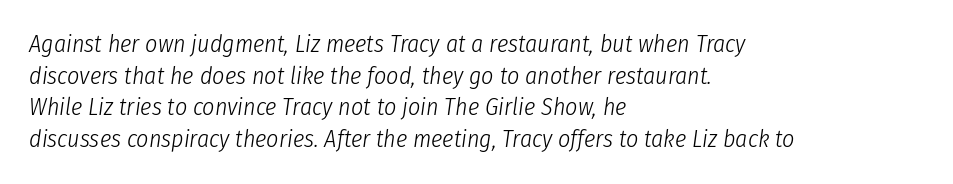
Line starts are locked; line ends wander. The font's italic variant was chosen for this text. Summary of vertical rhythm: regular, with standard interline spacing. The gaps between neighbouring characters are ordinary and unremarkable. Bold? No — there's no thickening of the strokes. Type without underlining.
